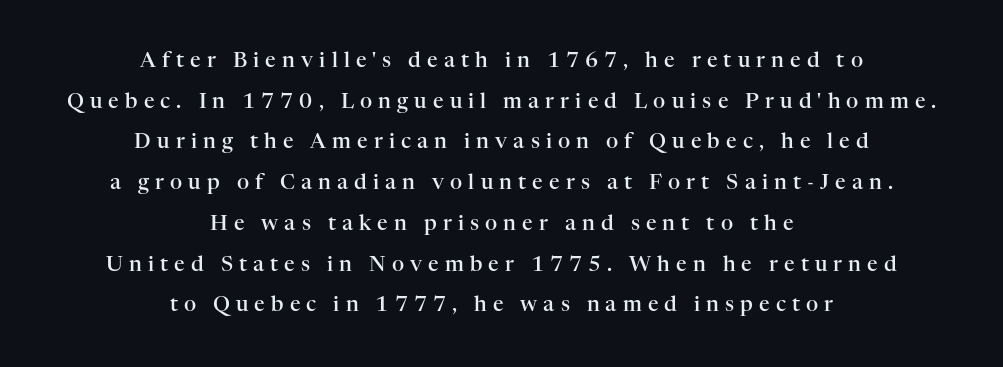
Q: Is the text bold? A: Semi-bold.
Q: Is the text italic (slanted)? A: No, it is upright.
Q: Is the text underlined? A: No.
Q: How is the paragraph aligned? A: Centered.
Q: Is the spacing between letters normal or unusually wide? A: Unusually wide.
Q: Is the spacing between lines tight, normal or loose? A: Loose.
